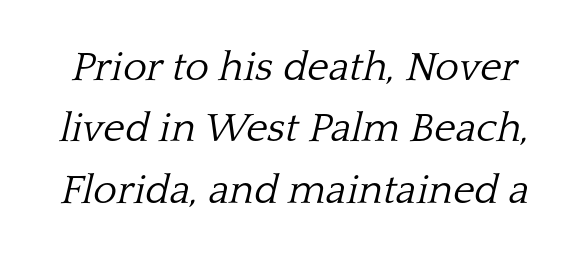
{"serif": "yes", "italic": "yes", "lean": "right", "slant_degrees": 13, "bold": "no", "weight": "light", "width": "normal", "stroke_contrast": "low", "x_height": "medium", "monospaced": "no", "underline": "no", "line_spacing": "normal", "line_spacing_ratio": 1.5, "letter_spacing": "normal", "letter_spacing_em": 0.0, "glyph_px": 41}
